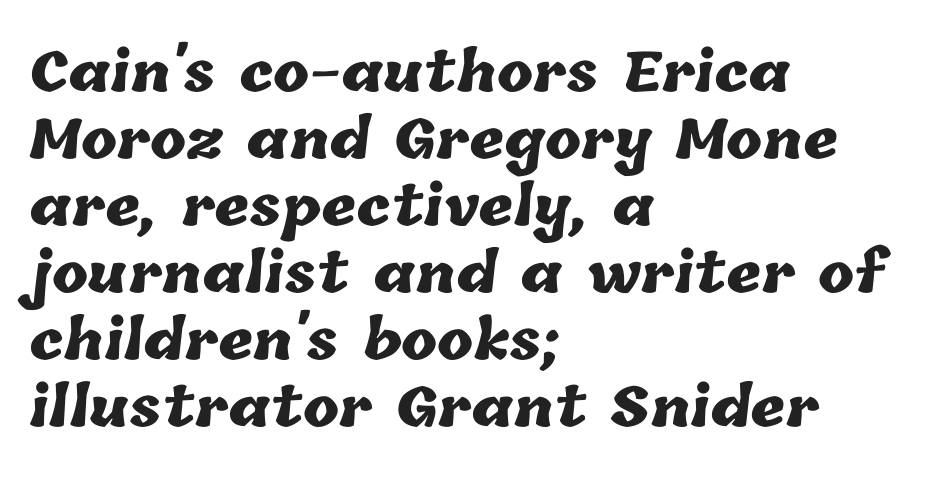
The image shows 54 px heavy type; set left-aligned, line spacing 1.24x, normal letter spacing, not underlined; low stroke contrast and a medium x-height.
